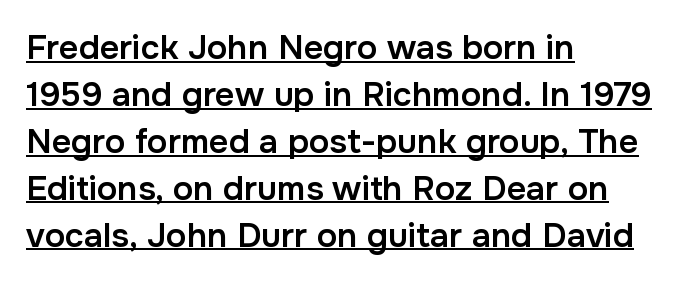
I'd call this a sans setting — the letters go barefoot. Firm but not heavy-handed strokes: this text is semibold. Does the leading feel generous? No, just average. This sample is left-justified, so line endings fall wherever the words run out. Default kerning and tracking; the words read as compact shapes.
